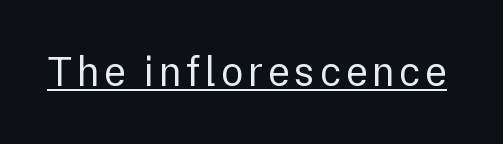
To sum up the face: it is a sans, with no serifs. Varying glyph widths throughout — classic text-font behaviour. Nope, not italic — everything's standing straight. The font is comparable to plain body text, perhaps lighter. The specimen includes a rule beneath the text block's lines.
